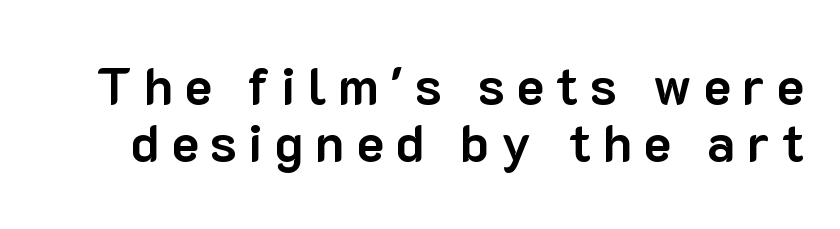
The image shows 52 px bold sans-serif type, upright; set tight line spacing (1.1x), unusually wide letter spacing (+0.22 em), not underlined; low stroke contrast and a medium x-height.
